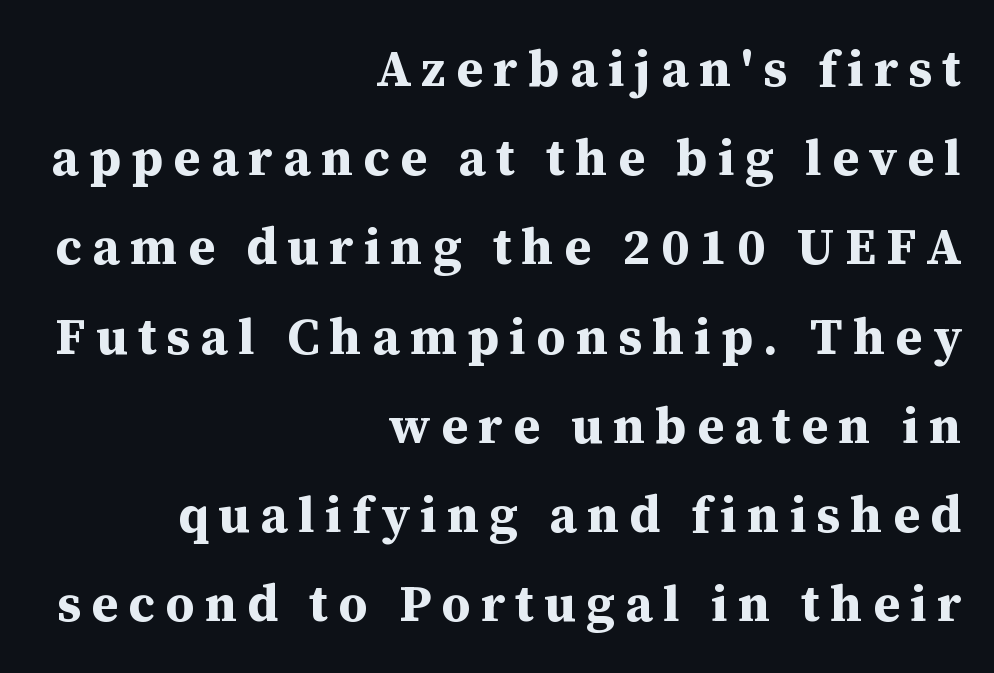
In terms of letterspacing, this is a distinctly airy, spread setting. Typesetter's note: full bold, strokes at maximum text heaviness. Check the space under the baseline: it is left empty. Every character sits straight up, as roman type does. Yep, those are serifs on the letters. The rendering uses natural spacing where letterforms have individual widths.
